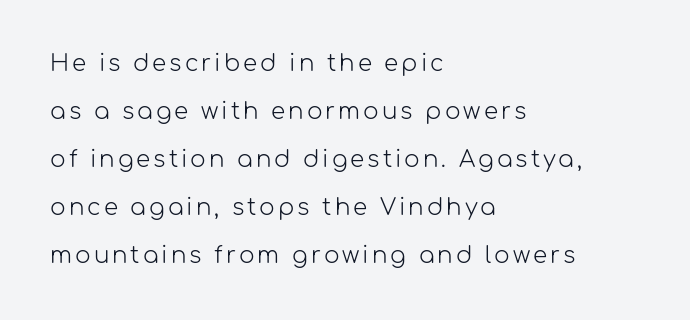
The strokes carry an ordinary text weight at most. The letters stand straight up with perfectly vertical stems. Regarding leading, the lines here are spaced well apart. Underlining? Definitely not there.
